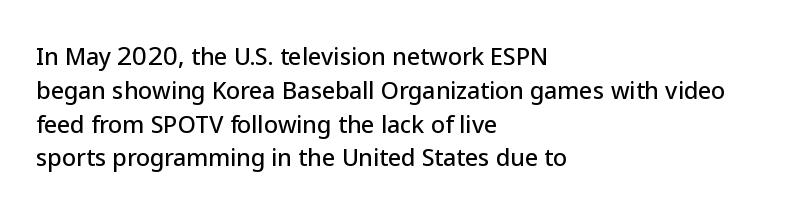
Q: Is the text italic (slanted)? A: No, it is upright.
Q: Is the text underlined? A: No.
Q: How is the paragraph aligned? A: Left-aligned.
Q: Is the spacing between letters normal or unusually wide? A: Normal.
Q: Is the spacing between lines tight, normal or loose? A: Normal.
